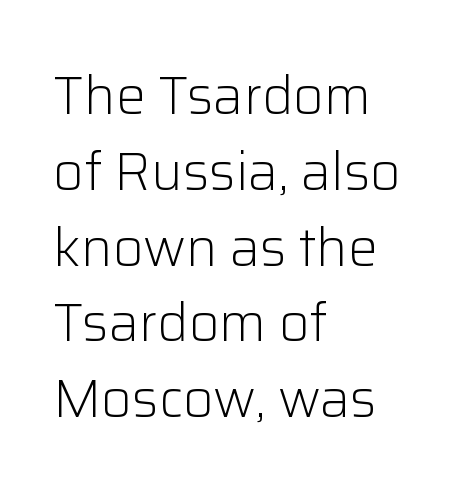
The image shows 53 px light sans-serif type, upright; set left-aligned, normal line spacing (1.43x), normal letter spacing, not underlined; low stroke contrast and a medium x-height.
